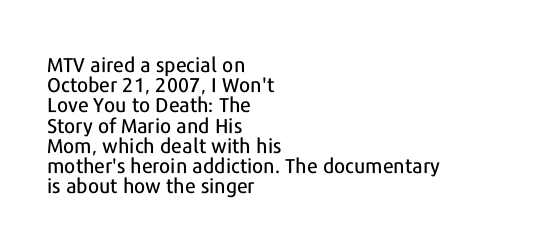
The string is rendered with underlining switched off. There is no visible air inserted between adjacent glyphs. Teacher's note: observe the even left margin — that is flush-left alignment. Notice how the stems are strictly vertical — no italics here.
